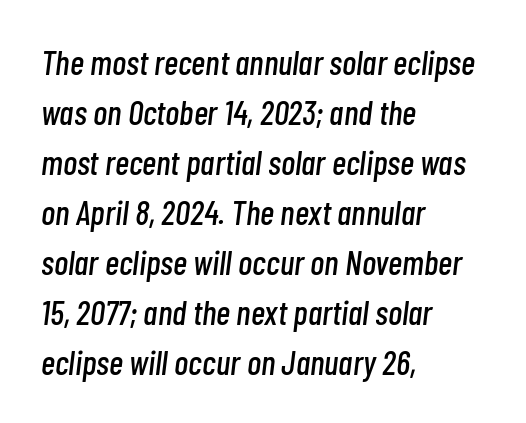
{"italic": "yes", "lean": "right", "slant_degrees": 7, "width": "condensed", "stroke_contrast": "low", "x_height": "medium", "monospaced": "no", "underline": "no", "align": "left", "line_spacing": "normal", "line_spacing_ratio": 1.47, "letter_spacing": "normal", "letter_spacing_em": 0.0, "glyph_px": 34}
